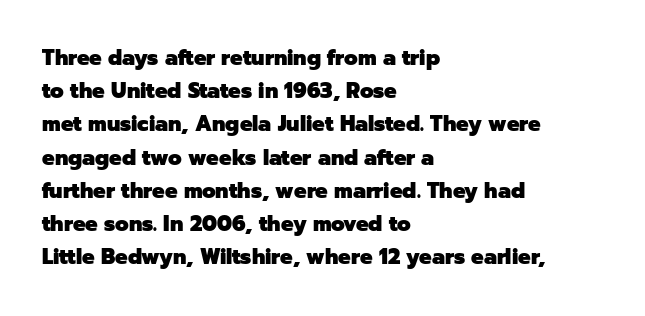
{"italic": "no", "bold": "yes", "underline": "no", "align": "left", "line_spacing": "normal", "line_spacing_ratio": 1.58, "letter_spacing": "normal", "letter_spacing_em": 0.0, "glyph_px": 21}
